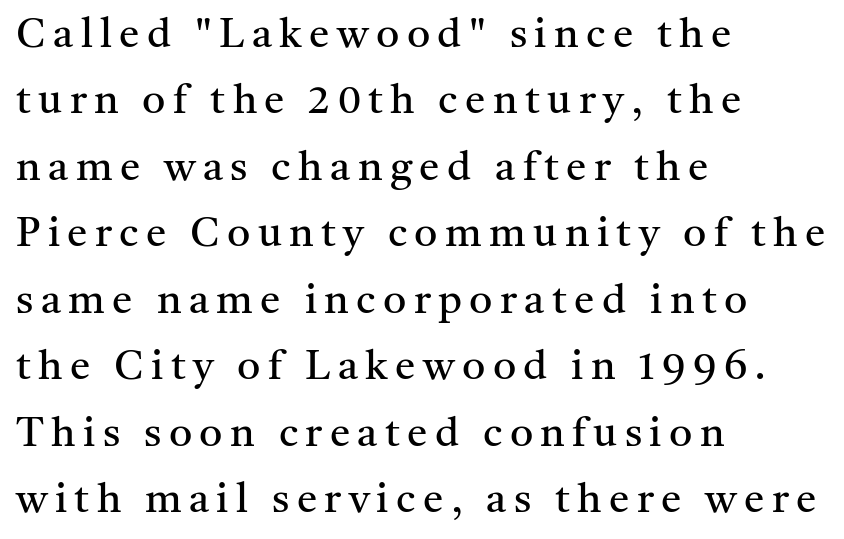
Character widths vary here, with narrow letters taking less room than wide ones. Weight: regular or lighter. Observe the serifs anchoring each vertical stroke in this sample. Does the leading feel generous? No, just average.
